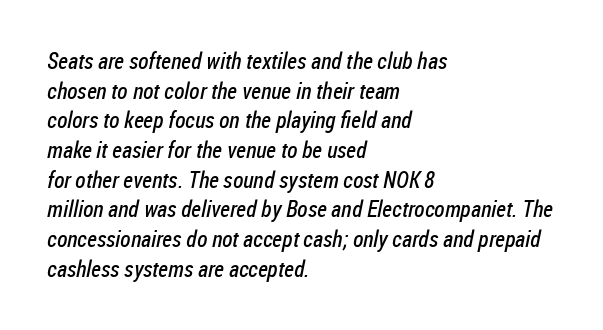
Letters have the restrained weight of plain body copy at most. Characters follow at the spacing the type designer built in. Regarding leading, the lines here are spaced in the standard way. Just letters on the line, the space beneath them empty.
